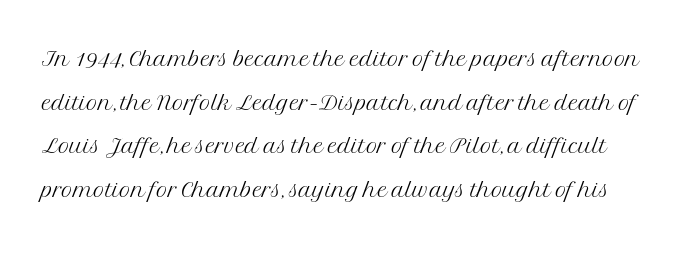
Q: Is the text bold? A: No.
Q: Is the text italic (slanted)? A: Yes.
Q: Is the typeface a serif or a sans-serif typeface? A: Serif.
Q: Is the text underlined? A: No.
Q: Is the spacing between letters normal or unusually wide? A: Normal.
Q: Is the spacing between lines tight, normal or loose? A: Normal.
Q: Width (condensed, normal, or wide)? A: Normal.
Q: Stroke contrast? A: Medium.
Q: x-height? A: Medium.
Q: Monospaced? A: No.
